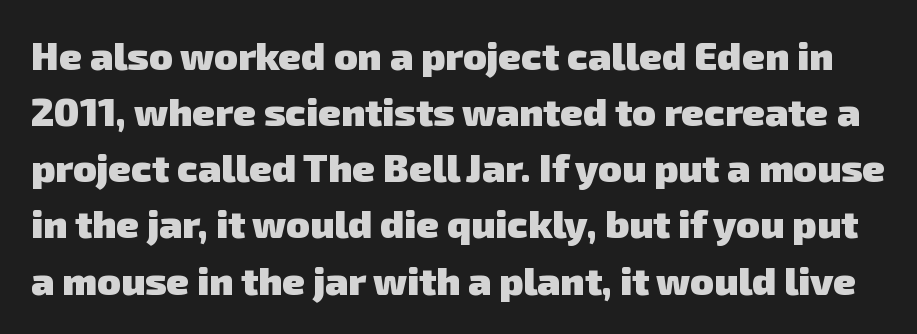
The image shows 39 px heavy sans-serif type; set normal line spacing (1.44x), normal letter spacing, not underlined; low stroke contrast and a medium x-height.
